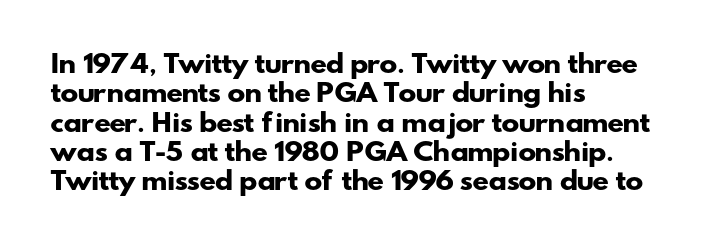
Q: Is the text bold? A: Yes.
Q: Is the text underlined? A: No.
Q: How is the paragraph aligned? A: Left-aligned.
Q: Is the spacing between letters normal or unusually wide? A: Normal.
